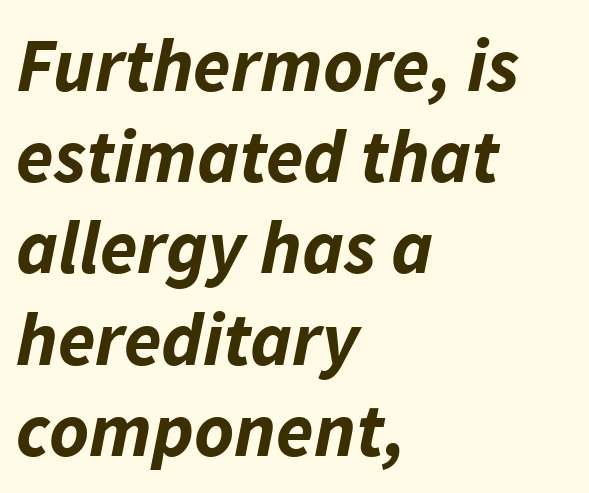
Q: Is the text bold? A: Yes.
Q: Is the text italic (slanted)? A: Yes, it leans right by about 11 degrees.
Q: Is the text underlined? A: No.
Q: How is the paragraph aligned? A: Left-aligned.
Q: Is the spacing between letters normal or unusually wide? A: Normal.
Q: Width (condensed, normal, or wide)? A: Normal.
Q: Stroke contrast? A: Low.
Q: x-height? A: Medium.
Q: Monospaced? A: No.
